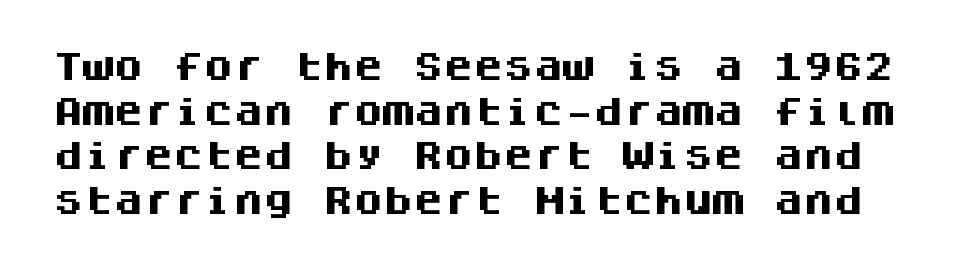
Reading down the column, the eye jumps a familiar distance to each next line. Descenders are the only things crossing below the line. Ascenders rise straight up at ninety degrees. Heavy, bold letterforms. Are there feet on the stems? There aren't — it's a sans.
